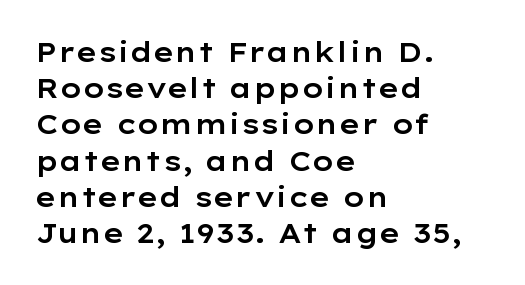
A normal amount of white space separates one row of letters from the next. Rendered with straight, roman letterforms. Rule under the text: the space is simply empty. Glyph-to-glyph distance matches everyday printed text. Horizontal alignment here is leftward, the default for most running prose.
